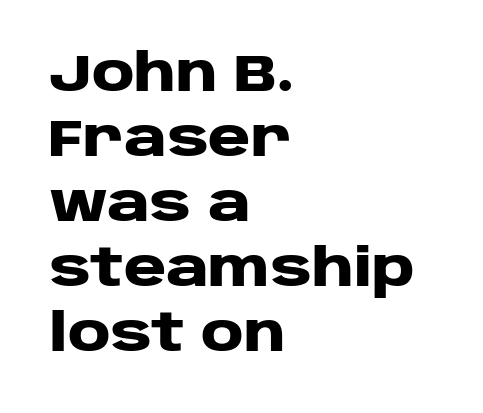
The image shows 52 px heavy, wide sans-serif type, upright; set left-aligned, normal line spacing (1.25x), normal letter spacing, not underlined; low stroke contrast and a large x-height.
